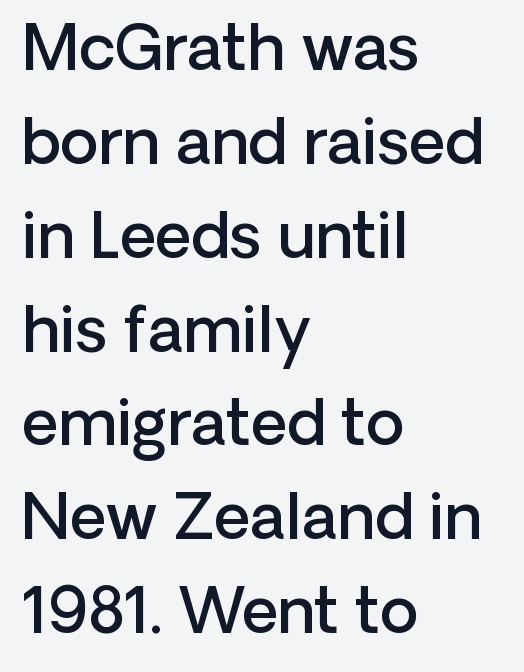
{"serif": "no", "italic": "no", "bold": "semi", "weight": "semibold", "width": "normal", "stroke_contrast": "low", "x_height": "medium", "monospaced": "no", "underline": "no", "align": "left", "line_spacing": "normal", "line_spacing_ratio": 1.49, "letter_spacing": "normal", "letter_spacing_em": 0.0, "glyph_px": 63}
